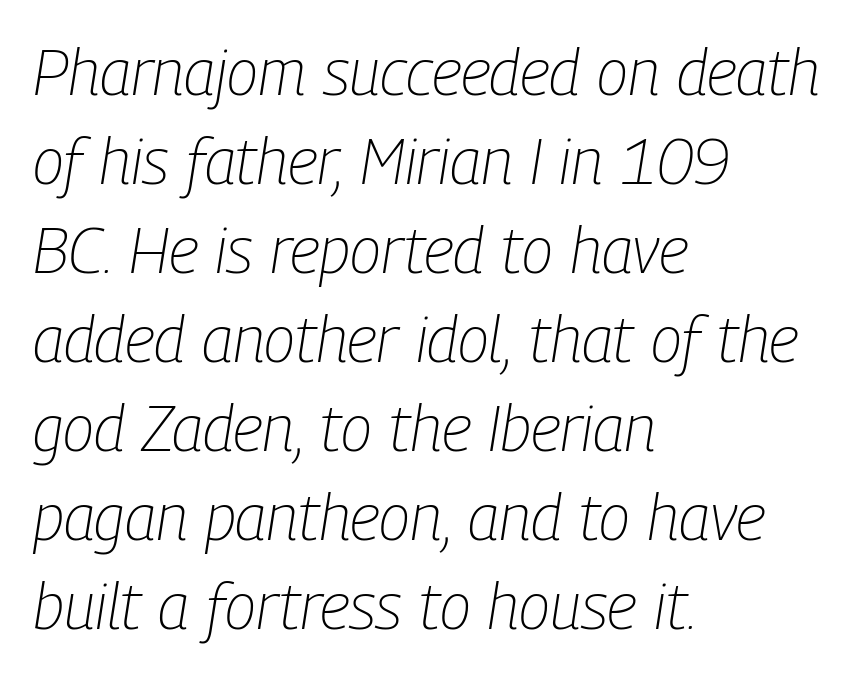
{"italic": "yes", "lean": "right", "slant_degrees": 9, "bold": "no", "weight": "light", "width": "condensed", "stroke_contrast": "low", "x_height": "medium", "monospaced": "no", "underline": "no", "align": "left", "line_spacing": "normal", "line_spacing_ratio": 1.39, "letter_spacing": "normal", "letter_spacing_em": 0.0, "glyph_px": 64}
